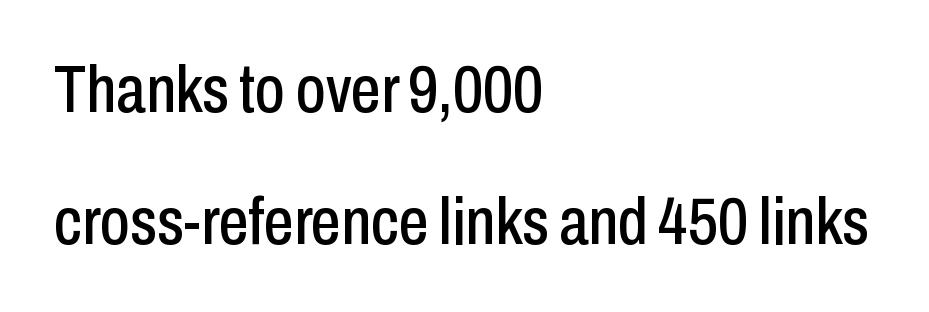
{"serif": "no", "italic": "no", "width": "condensed", "stroke_contrast": "low", "x_height": "medium", "monospaced": "no", "underline": "no", "align": "left", "line_spacing": "loose", "line_spacing_ratio": 2.0, "letter_spacing": "normal", "letter_spacing_em": 0.0, "glyph_px": 66}
